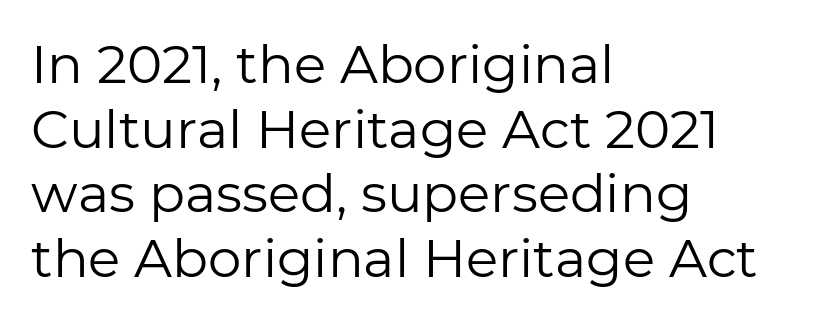
The image shows 53 px regular-weight sans-serif type, upright; set left-aligned, line spacing 1.22x, normal letter spacing, not underlined; low stroke contrast and a medium x-height.
